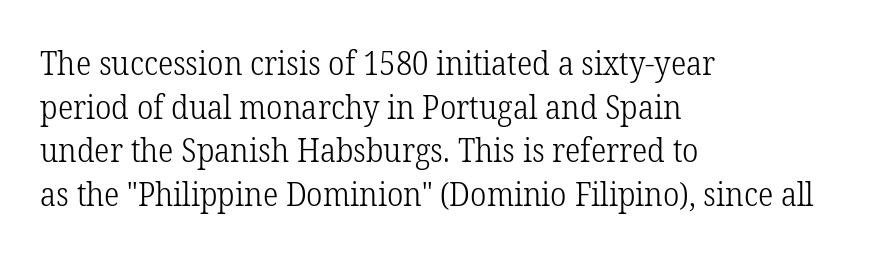
The image shows 32 px light serif type, upright; set left-aligned, normal line spacing (1.36x), normal letter spacing, not underlined; low stroke contrast and a medium x-height.
